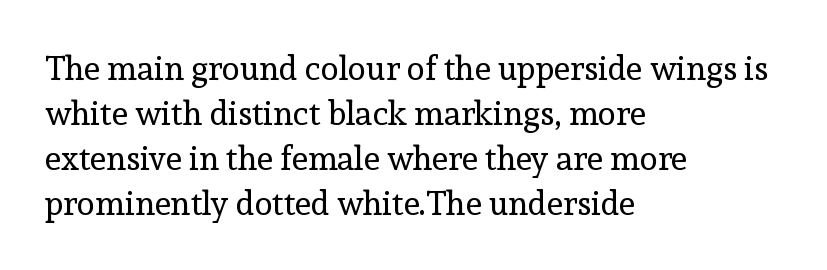
Q: Is the text bold? A: No.
Q: Is the text italic (slanted)? A: No, it is upright.
Q: Is the typeface a serif or a sans-serif typeface? A: Serif.
Q: Is the text underlined? A: No.
Q: How is the paragraph aligned? A: Left-aligned.
Q: Is the spacing between letters normal or unusually wide? A: Normal.
Q: Is the spacing between lines tight, normal or loose? A: Normal.
Q: Width (condensed, normal, or wide)? A: Normal.
Q: x-height? A: Medium.
Q: Monospaced? A: No.
